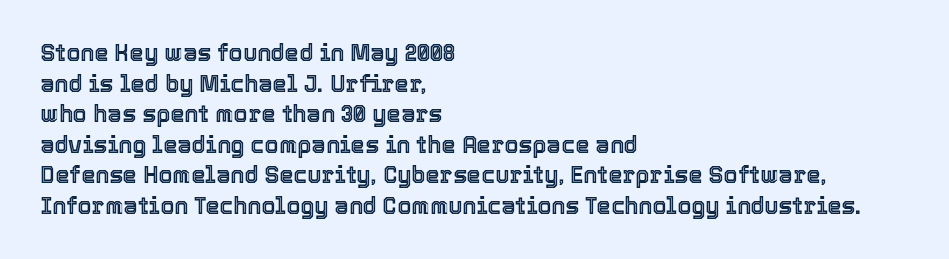
A typesetter would call this leading conventional body-copy spacing. No italicization has been applied; the sample stays upright. Tracking value appears to be zero — textbook default spacing. Short and long lines alike share a common starting point at left. Decoration check: the copy has no underline.
